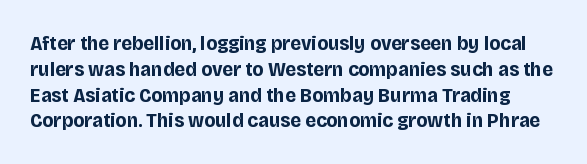
Glance below the letters and you will spot only blank space. The font's upright variant was chosen for this text. Glyph-to-glyph distance matches everyday printed text. The sample has been set heavy, in full bold.
